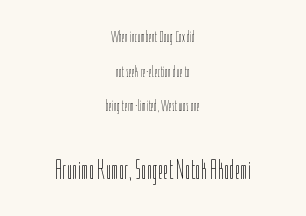
Q: Is the text bold? A: No.
Q: Is the text italic (slanted)? A: No, it is upright.
Q: Is the text underlined? A: No.
Q: How is the paragraph aligned? A: Centered.
Q: Is the spacing between letters normal or unusually wide? A: Normal.
Q: Is the spacing between lines tight, normal or loose? A: Loose.
Q: Which block of text is set in a larger size, the first (top) or the second (bottom)? A: The second (bottom) one.
Q: Width (condensed, normal, or wide)? A: Condensed.
Q: Stroke contrast? A: Low.
Q: x-height? A: Medium.
Q: Monospaced? A: No.
